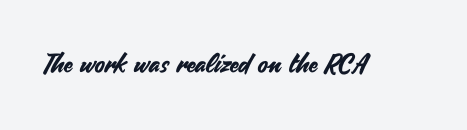
{"underline": "no", "letter_spacing": "normal", "letter_spacing_em": 0.0, "glyph_px": 26}
